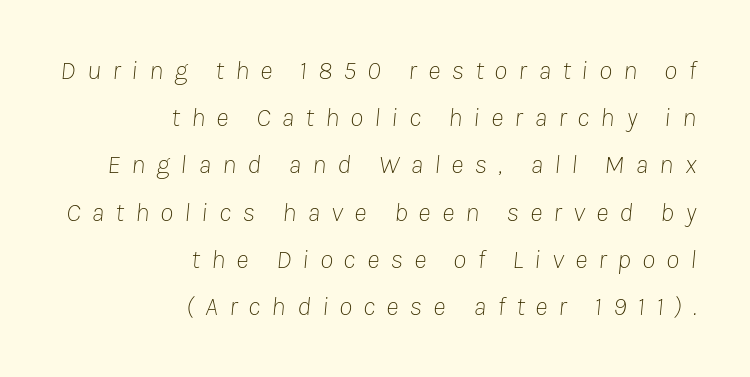
Q: Is the text bold? A: No.
Q: Is the text italic (slanted)? A: Yes, it leans right by about 8 degrees.
Q: Is the text underlined? A: No.
Q: How is the paragraph aligned? A: Right-aligned.
Q: Is the spacing between letters normal or unusually wide? A: Unusually wide.
